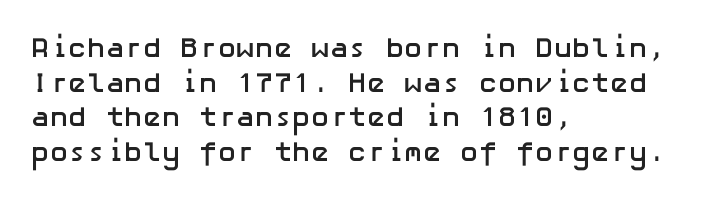
The image shows 28 px semibold sans-serif type, upright; set left-aligned, line spacing 1.24x, normal letter spacing, not underlined; low stroke contrast and a medium x-height.
